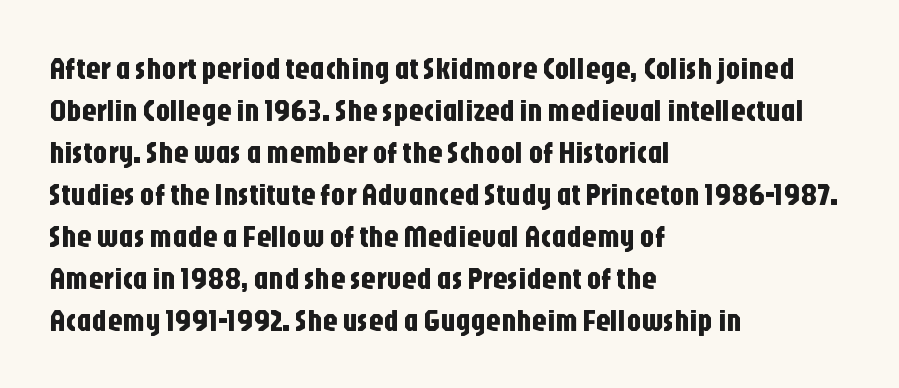
The image shows 30 px condensed sans-serif type, upright; set left-aligned, normal line spacing (1.4x), normal letter spacing, not underlined; low stroke contrast and a large x-height.
